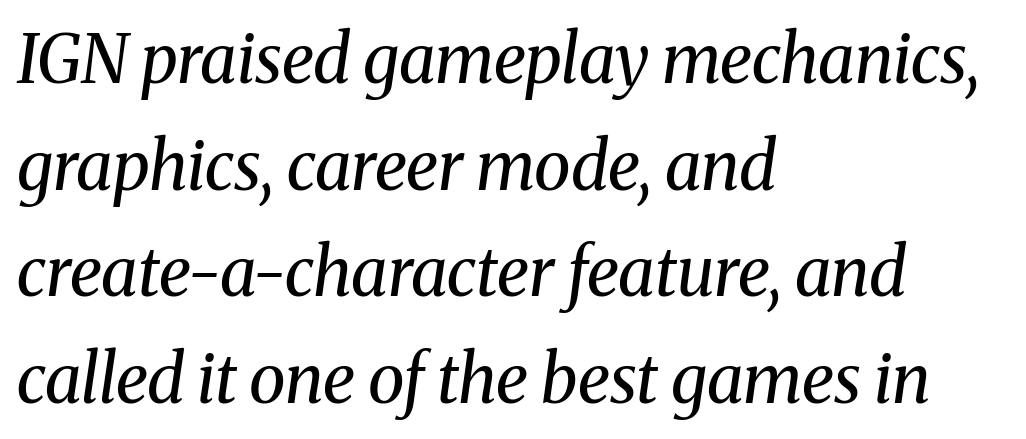
Q: Is the text bold? A: No.
Q: Is the text italic (slanted)? A: Yes, it leans right by about 8 degrees.
Q: Is the typeface a serif or a sans-serif typeface? A: Serif.
Q: Is the text underlined? A: No.
Q: How is the paragraph aligned? A: Left-aligned.
Q: Is the spacing between letters normal or unusually wide? A: Normal.
Q: Is the spacing between lines tight, normal or loose? A: Normal.
Q: Width (condensed, normal, or wide)? A: Normal.
Q: Stroke contrast? A: Medium.
Q: x-height? A: Medium.
Q: Monospaced? A: No.
